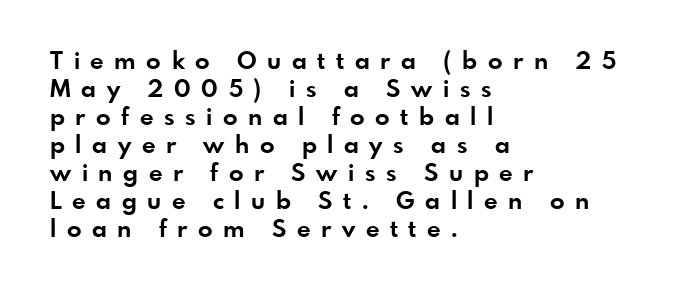
{"italic": "no", "bold": "yes", "underline": "no", "align": "left", "line_spacing_ratio": 1.17, "letter_spacing": "wide", "letter_spacing_em": 0.44, "glyph_px": 24}
